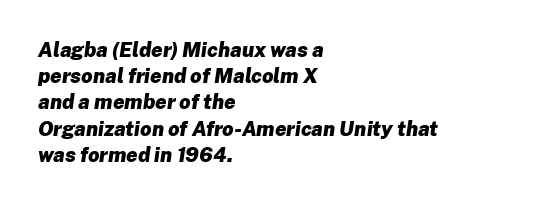
The rendering uses a moderate line-height, typical for paragraphs. The face used here is rendered with its standard letterfit. Beneath every word, the page is bare. The passage shown is emphatically bold. An italicized treatment has been applied to the whole sample. Teacher's note: observe the even left margin — that is flush-left alignment.
